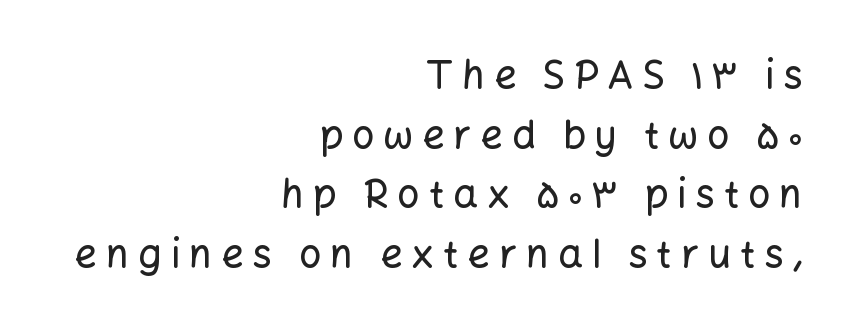
{"serif": "no", "italic": "no", "width": "normal", "stroke_contrast": "low", "x_height": "medium", "monospaced": "no", "underline": "no", "align": "right", "line_spacing": "normal", "line_spacing_ratio": 1.53, "letter_spacing": "wide", "letter_spacing_em": 0.23, "glyph_px": 39}
